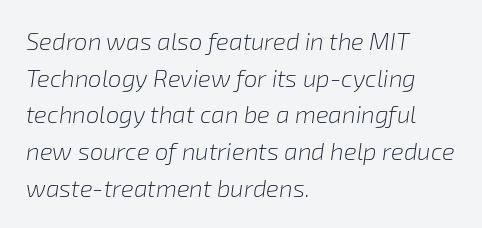
Q: Is the text bold? A: No.
Q: Is the text italic (slanted)? A: Yes, it leans right by about 8 degrees.
Q: Is the text underlined? A: No.
Q: How is the paragraph aligned? A: Left-aligned.
Q: Is the spacing between letters normal or unusually wide? A: Normal.
Q: Is the spacing between lines tight, normal or loose? A: Normal.
